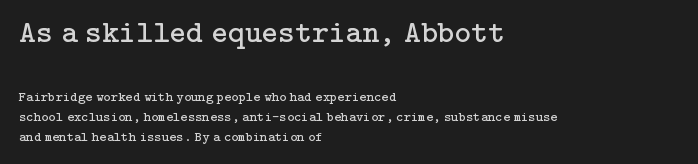
{"serif": "yes", "italic": "no", "bold": "no", "weight": "regular", "width": "normal", "stroke_contrast": "low", "x_height": "medium", "underline": "no", "align": "left", "line_spacing": "normal", "line_spacing_ratio": 1.44, "letter_spacing": "normal", "letter_spacing_em": 0.0, "larger_block": "first", "size_ratio": 2.29, "glyph_px": 32}
